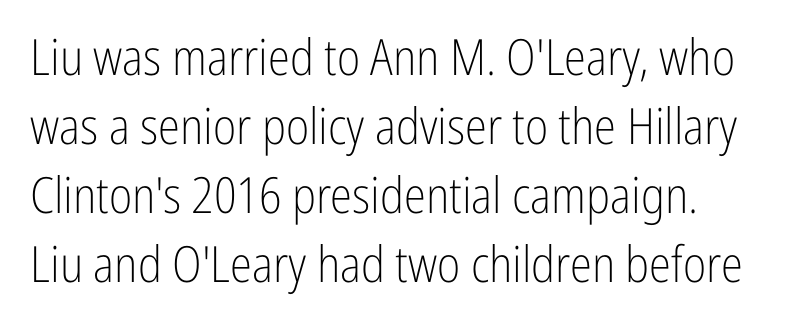
{"serif": "no", "italic": "no", "bold": "no", "weight": "light", "width": "condensed", "stroke_contrast": "low", "x_height": "medium", "monospaced": "no", "underline": "no", "line_spacing": "normal", "line_spacing_ratio": 1.38, "letter_spacing": "normal", "letter_spacing_em": 0.0, "glyph_px": 50}
